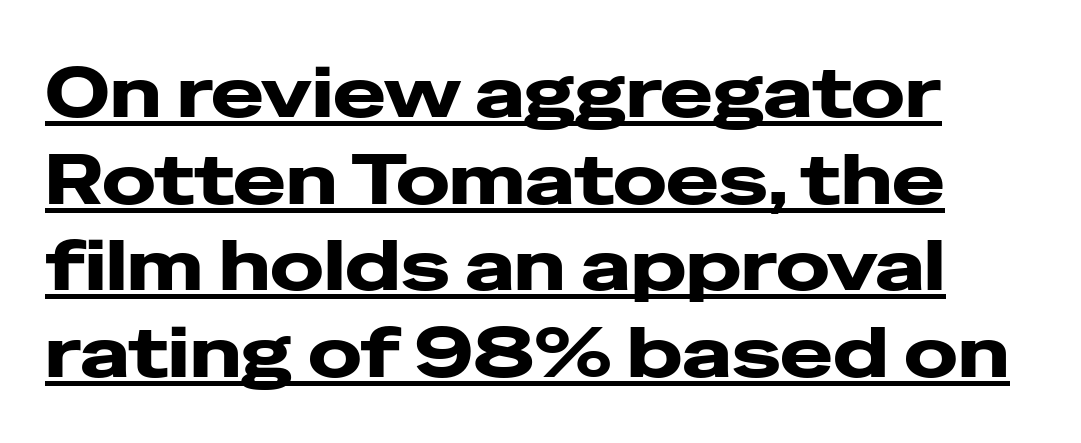
{"serif": "no", "italic": "no", "width": "wide", "stroke_contrast": "low", "x_height": "medium", "monospaced": "no", "underline": "yes", "line_spacing_ratio": 1.22, "letter_spacing": "normal", "letter_spacing_em": 0.0, "glyph_px": 71}
